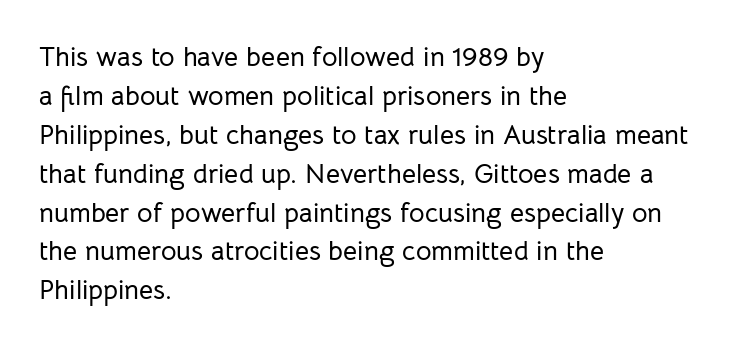
{"italic": "no", "underline": "no", "align": "left", "line_spacing": "normal", "line_spacing_ratio": 1.44, "letter_spacing": "normal", "letter_spacing_em": 0.0, "glyph_px": 27}
